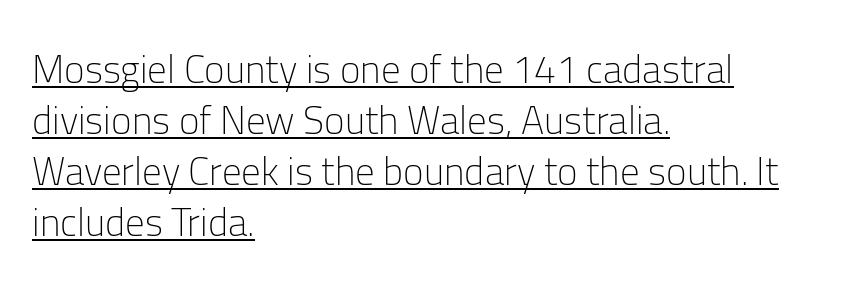
Q: Is the text bold? A: No.
Q: Is the text italic (slanted)? A: No, it is upright.
Q: Is the typeface a serif or a sans-serif typeface? A: Sans-serif.
Q: Is the text underlined? A: Yes.
Q: How is the paragraph aligned? A: Left-aligned.
Q: Is the spacing between letters normal or unusually wide? A: Normal.
Q: Is the spacing between lines tight, normal or loose? A: Normal.
Q: Width (condensed, normal, or wide)? A: Normal.
Q: Stroke contrast? A: Low.
Q: x-height? A: Medium.
Q: Monospaced? A: No.
